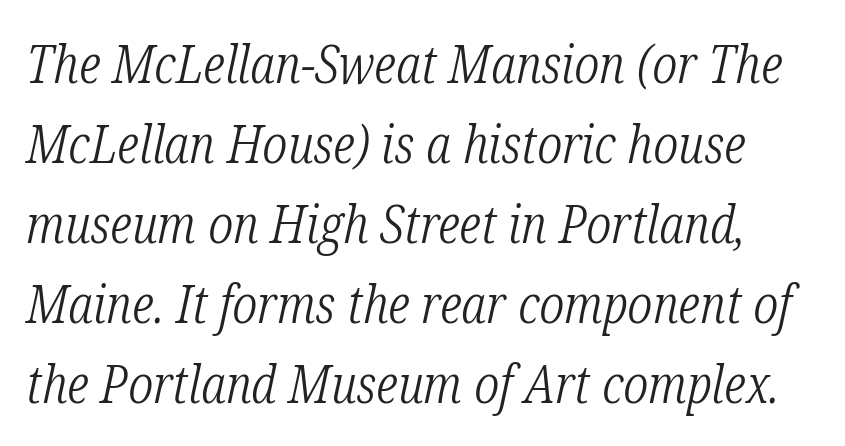
{"serif": "yes", "italic": "yes", "lean": "right", "slant_degrees": 12, "bold": "no", "weight": "light", "width": "condensed", "stroke_contrast": "low", "x_height": "medium", "monospaced": "no", "underline": "no", "line_spacing": "normal", "line_spacing_ratio": 1.51, "letter_spacing": "normal", "letter_spacing_em": 0.0, "glyph_px": 53}
